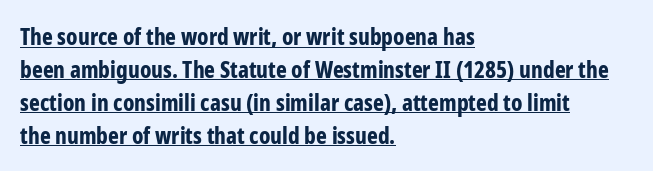
The image shows 23 px bold type, upright; set left-aligned, normal line spacing (1.43x), normal letter spacing, underlined.
